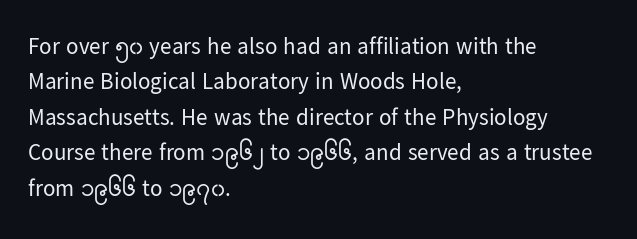
The face looks like a standard text weight, possibly lighter. Vertical strokes here are truly vertical. These lines keep a tight, regular rhythm from letter to letter. Leading matches the norm, producing a regular column. Left-aligned paragraph, ragged on the right. The space directly below the letters is spotless.
